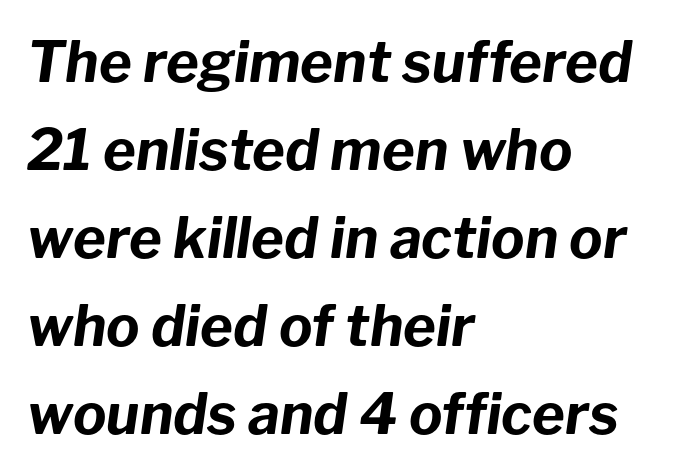
Evenly set lines give the paragraph a standard silhouette. Slanted lettering throughout. What stands out about the letter spacing? Nothing — it is the standard amount. Typographic density is high because the face is bold. Quick note: underline off. Typeset ragged right — the left edge is the straight one.
